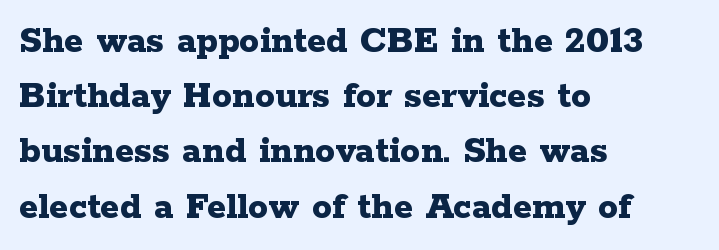
{"serif": "yes", "italic": "no", "bold": "yes", "weight": "bold", "width": "wide", "stroke_contrast": "low", "x_height": "medium", "monospaced": "no", "underline": "no", "align": "left", "line_spacing": "normal", "line_spacing_ratio": 1.38, "letter_spacing": "normal", "letter_spacing_em": 0.0, "glyph_px": 40}
